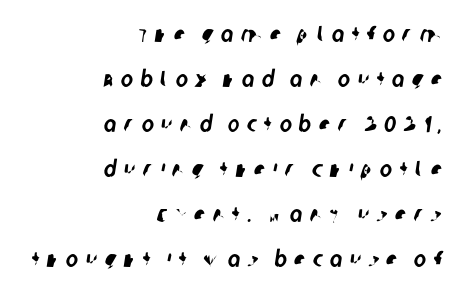
Q: Is the text underlined? A: No.
Q: How is the paragraph aligned? A: Right-aligned.
Q: Is the spacing between letters normal or unusually wide? A: Unusually wide.
Q: Is the spacing between lines tight, normal or loose? A: Loose.
